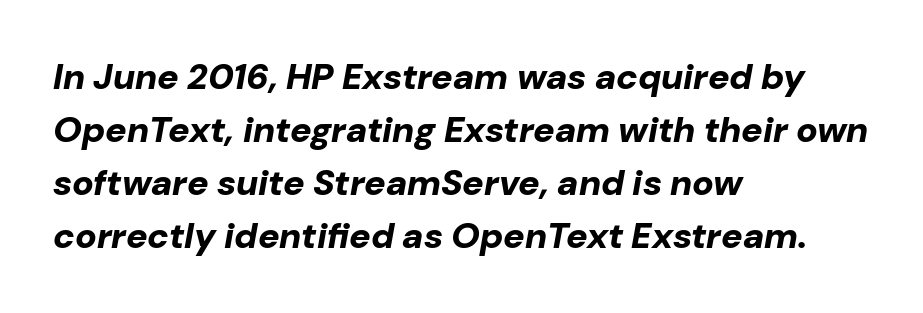
The image shows 36 px bold type, italic (leaning right); set left-aligned, normal line spacing (1.47x), normal letter spacing, not underlined; low stroke contrast and a medium x-height.
